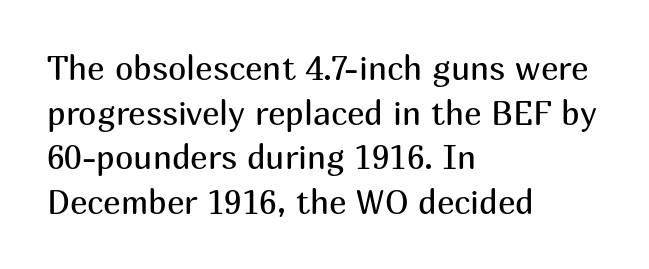
{"serif": "no", "italic": "no", "bold": "no", "weight": "regular", "width": "normal", "stroke_contrast": "medium", "x_height": "medium", "monospaced": "no", "underline": "no", "align": "left", "line_spacing": "normal", "line_spacing_ratio": 1.35, "letter_spacing": "normal", "letter_spacing_em": 0.0, "glyph_px": 33}
